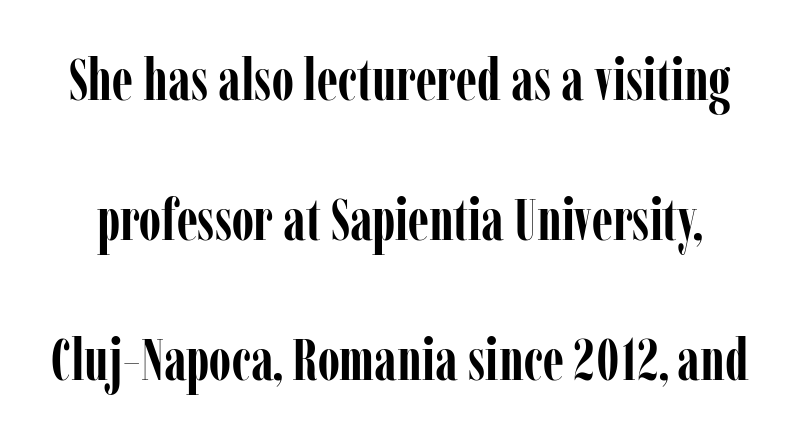
The image shows 58 px semibold, condensed serif type, upright; set loose line spacing (2.41x), normal letter spacing, not underlined; low stroke contrast and a medium x-height.
